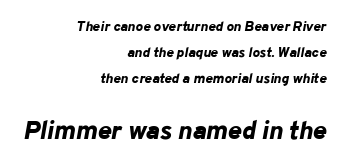
The image shows 26 px bold type, italic (leaning right); set right-aligned, line spacing 1.86x, normal letter spacing, not underlined; the second (bottom) block is 1.86x larger.
